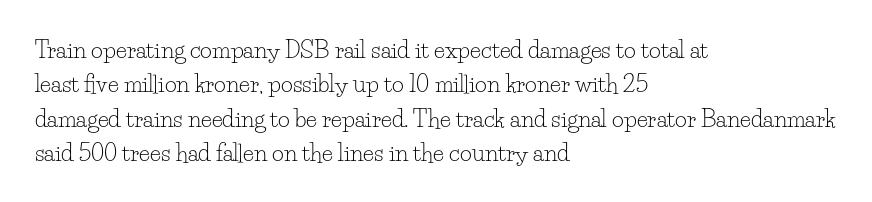
The vertical gap from one line to the next is medium. These lines were composed using upright roman letters. Horizontal alignment here is leftward, the default for most running prose. The gaps between neighbouring characters are ordinary and unremarkable. Weight: regular or lighter.
